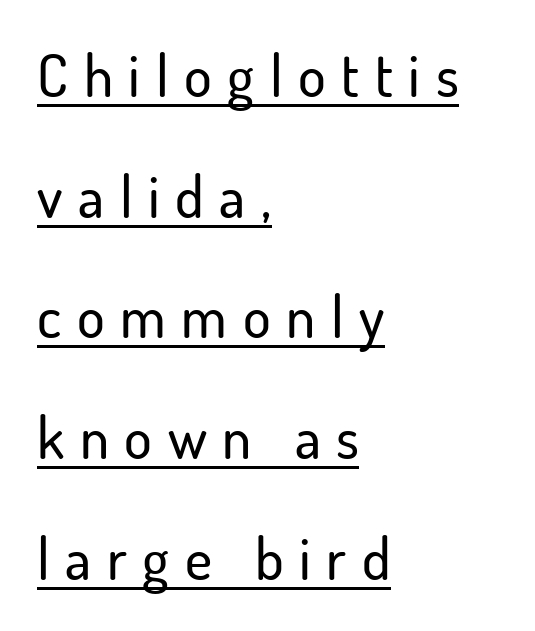
Spacing verdict: proportional, widths tailored to each character. Italic? Not at all — the glyphs are vertical. A baseline rule has been typeset under these characters. Loose tracking; the words dissolve into strings of separated letters.
